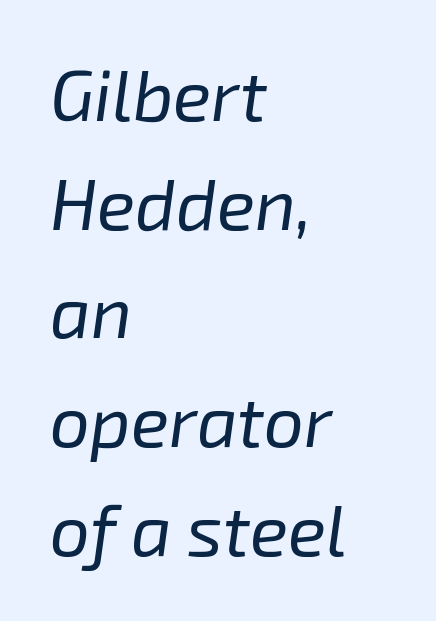
These lines sit exactly where default settings would place them. This rendering uses left alignment, leaving the right contour irregular. The strip under each line holds only bare page. The lettering tilts uniformly, giving the passage an italic look. The letterforms sit at book weight or below.
